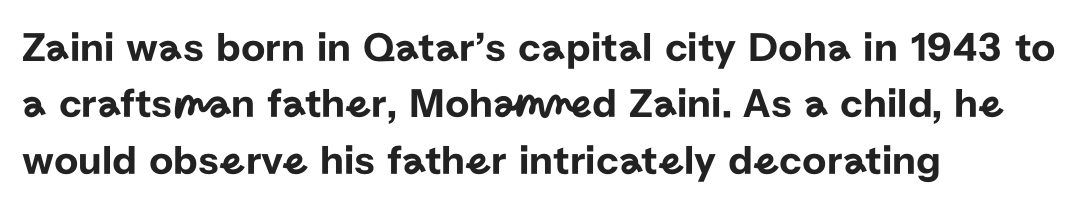
{"serif": "no", "italic": "no", "width": "normal", "stroke_contrast": "low", "x_height": "medium", "monospaced": "no", "underline": "no", "align": "left", "line_spacing": "normal", "line_spacing_ratio": 1.34, "letter_spacing": "normal", "letter_spacing_em": 0.0, "glyph_px": 42}
